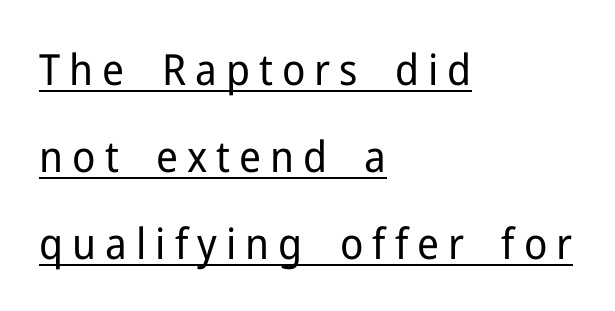
Q: Is the text bold? A: No.
Q: Is the text italic (slanted)? A: No, it is upright.
Q: Is the typeface a serif or a sans-serif typeface? A: Sans-serif.
Q: Is the text underlined? A: Yes.
Q: How is the paragraph aligned? A: Left-aligned.
Q: Is the spacing between letters normal or unusually wide? A: Unusually wide.
Q: Is the spacing between lines tight, normal or loose? A: Loose.
Q: Width (condensed, normal, or wide)? A: Normal.
Q: Stroke contrast? A: Low.
Q: x-height? A: Medium.
Q: Monospaced? A: No.
